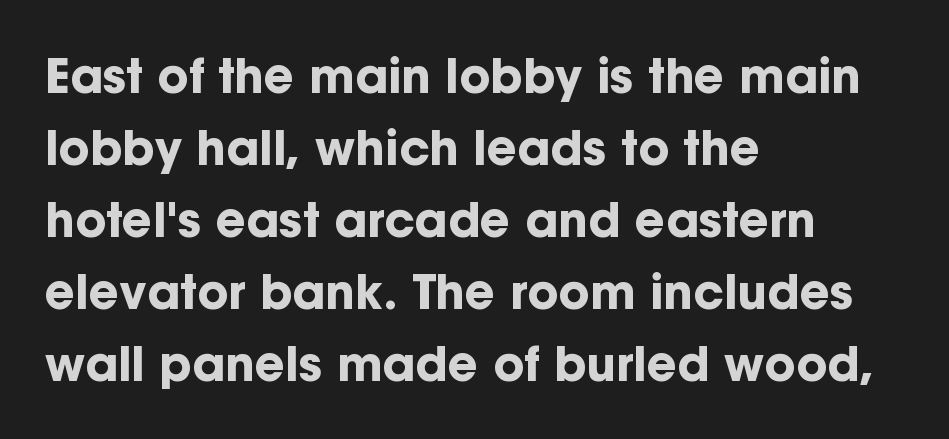
{"serif": "no", "italic": "no", "bold": "yes", "weight": "bold", "width": "normal", "stroke_contrast": "low", "x_height": "medium", "monospaced": "no", "underline": "no", "align": "left", "line_spacing": "normal", "line_spacing_ratio": 1.53, "letter_spacing": "normal", "letter_spacing_em": 0.0, "glyph_px": 47}
